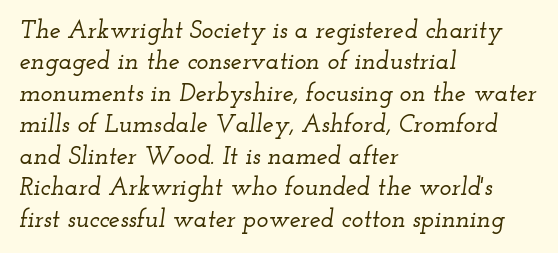
{"italic": "yes", "lean": "right", "slant_degrees": 12, "underline": "no", "align": "left", "line_spacing": "normal", "line_spacing_ratio": 1.26, "letter_spacing": "normal", "letter_spacing_em": 0.0, "glyph_px": 25}
